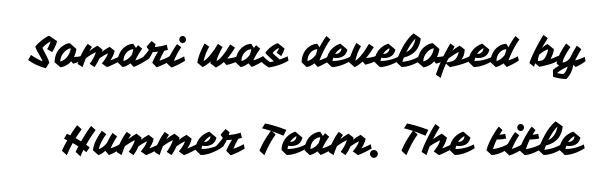
Whoever set this chose breathing room over compactness in the vertical rhythm. Looks like regular typesetting: each glyph gets only the width it needs. What stands out about the letter spacing? Nothing — it is the standard amount.
